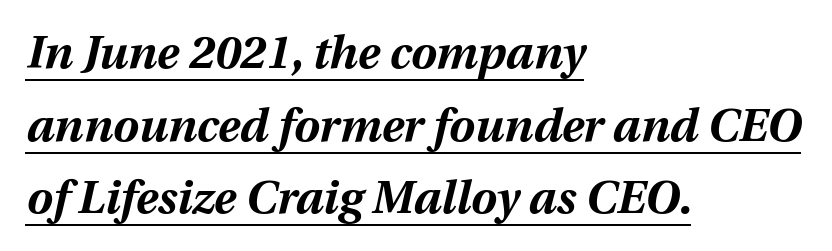
Q: Is the text bold? A: Yes.
Q: Is the text italic (slanted)? A: Yes, it leans right by about 12 degrees.
Q: Is the text underlined? A: Yes.
Q: How is the paragraph aligned? A: Left-aligned.
Q: Is the spacing between letters normal or unusually wide? A: Normal.
Q: Is the spacing between lines tight, normal or loose? A: Normal.
Q: Width (condensed, normal, or wide)? A: Normal.
Q: Stroke contrast? A: Medium.
Q: x-height? A: Medium.
Q: Monospaced? A: No.
